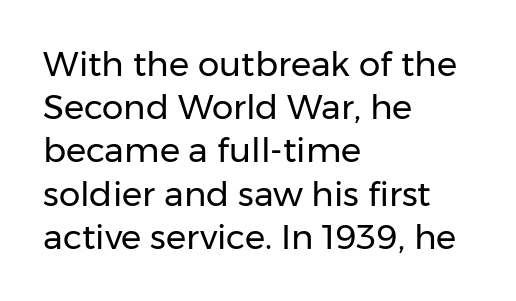
The image shows 34 px regular-weight sans-serif type, upright; set left-aligned, normal line spacing (1.27x), normal letter spacing, not underlined; low stroke contrast and a medium x-height.
